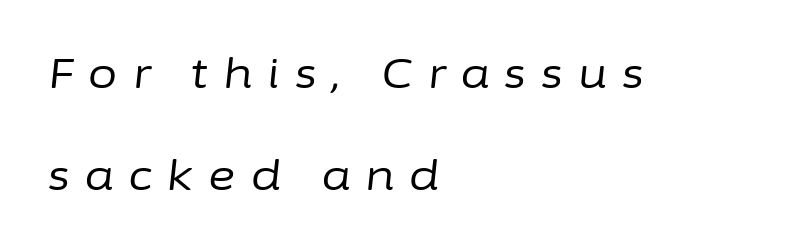
Q: Is the text bold? A: No.
Q: Is the text italic (slanted)? A: Yes, it leans right by about 6 degrees.
Q: Is the text underlined? A: No.
Q: How is the paragraph aligned? A: Left-aligned.
Q: Is the spacing between letters normal or unusually wide? A: Unusually wide.
Q: Is the spacing between lines tight, normal or loose? A: Loose.
Q: Width (condensed, normal, or wide)? A: Normal.
Q: Stroke contrast? A: Low.
Q: x-height? A: Medium.
Q: Monospaced? A: No.
